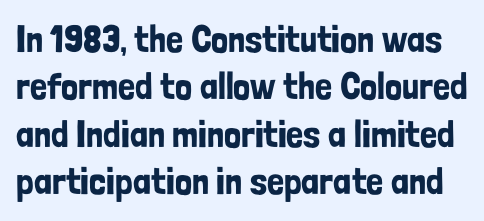
No word sits above an underline. The rendering uses natural spacing where letterforms have individual widths. A typesetter would call this leading conventional body-copy spacing. Upright lettering throughout.
